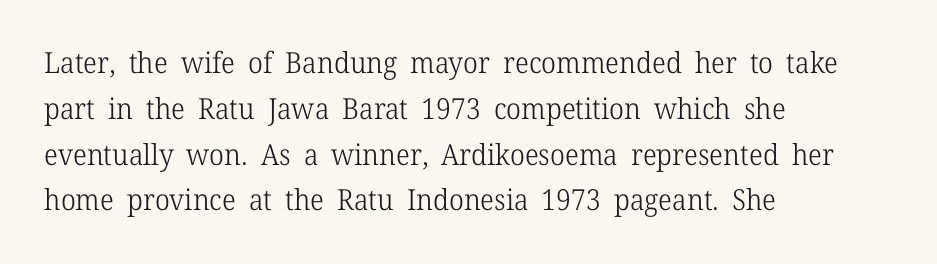
The image shows 29 px light serif type, upright; set left-aligned, normal line spacing (1.58x), normal letter spacing, not underlined; low stroke contrast and a medium x-height.
